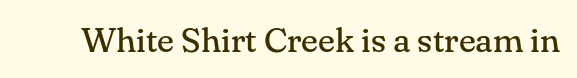
{"serif": "yes", "italic": "no", "bold": "no", "weight": "regular", "width": "normal", "stroke_contrast": "medium", "x_height": "small", "monospaced": "no", "underline": "no", "letter_spacing": "normal", "letter_spacing_em": 0.0, "glyph_px": 35}
